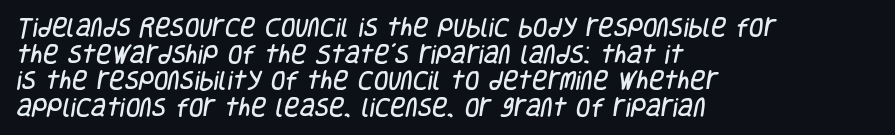
The image shows 21 px text type; set left-aligned, normal line spacing (1.27x), normal letter spacing, not underlined.
